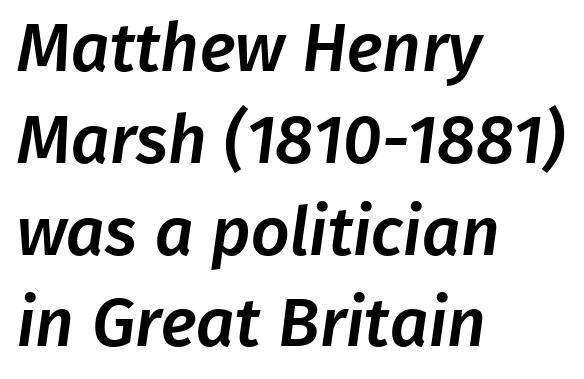
{"serif": "no", "width": "normal", "stroke_contrast": "low", "x_height": "medium", "monospaced": "no", "underline": "no", "align": "left", "line_spacing": "normal", "line_spacing_ratio": 1.35, "letter_spacing": "normal", "letter_spacing_em": 0.0, "glyph_px": 68}
